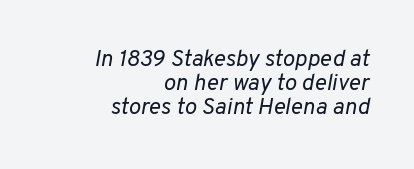
Q: Is the text bold? A: No.
Q: Is the text italic (slanted)? A: Yes, it leans right by about 10 degrees.
Q: Is the text underlined? A: No.
Q: How is the paragraph aligned? A: Right-aligned.
Q: Is the spacing between letters normal or unusually wide? A: Normal.
Q: Is the spacing between lines tight, normal or loose? A: Tight.
